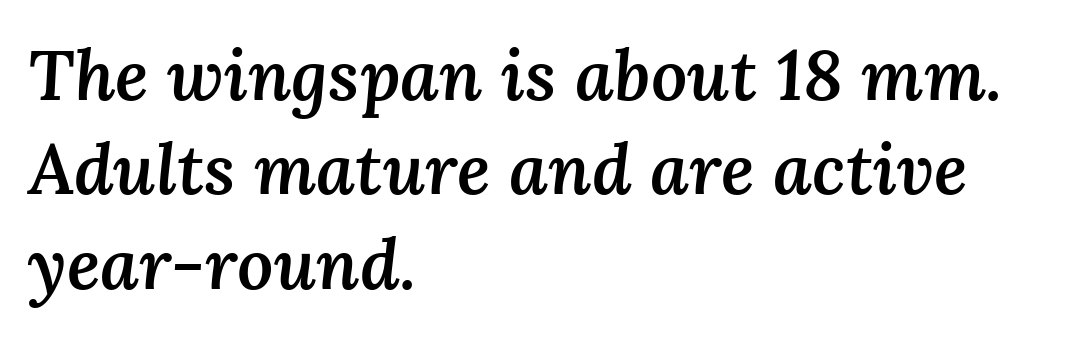
The image shows 71 px semibold type, italic (leaning right); set left-aligned, normal line spacing (1.33x), normal letter spacing, not underlined; medium stroke contrast and a medium x-height.
